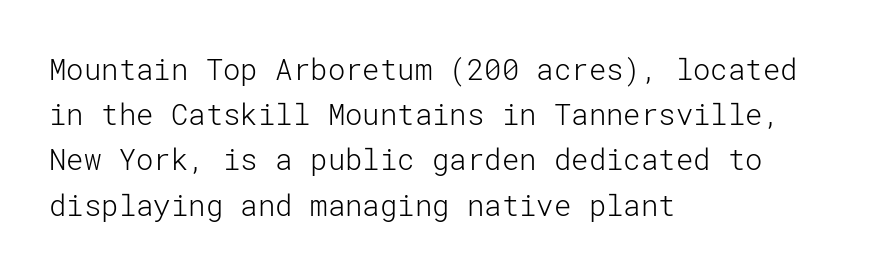
The image shows 29 px light sans-serif type, upright; set left-aligned, normal line spacing (1.56x), normal letter spacing, not underlined; low stroke contrast and a medium x-height.
